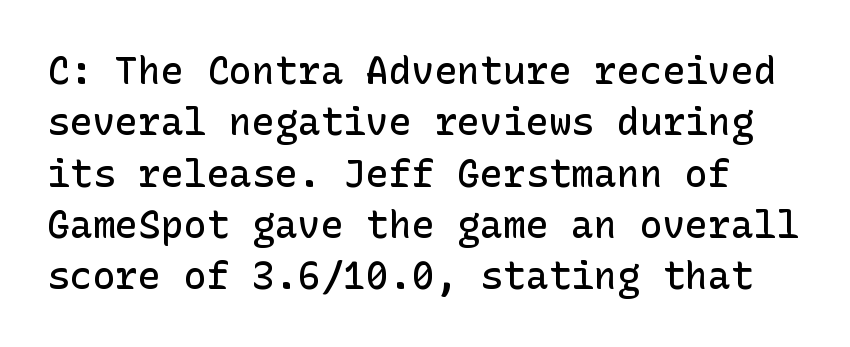
The image shows 38 px semibold sans-serif type, upright; set normal line spacing (1.35x), normal letter spacing, not underlined; low stroke contrast and a medium x-height.
